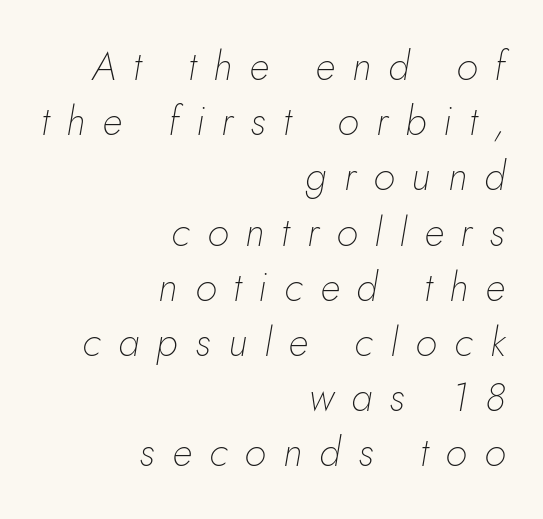
{"italic": "yes", "lean": "right", "slant_degrees": 10, "bold": "no", "weight": "thin", "width": "normal", "stroke_contrast": "low", "x_height": "small", "monospaced": "no", "underline": "no", "align": "right", "line_spacing": "normal", "line_spacing_ratio": 1.38, "letter_spacing": "wide", "letter_spacing_em": 0.43, "glyph_px": 40}
